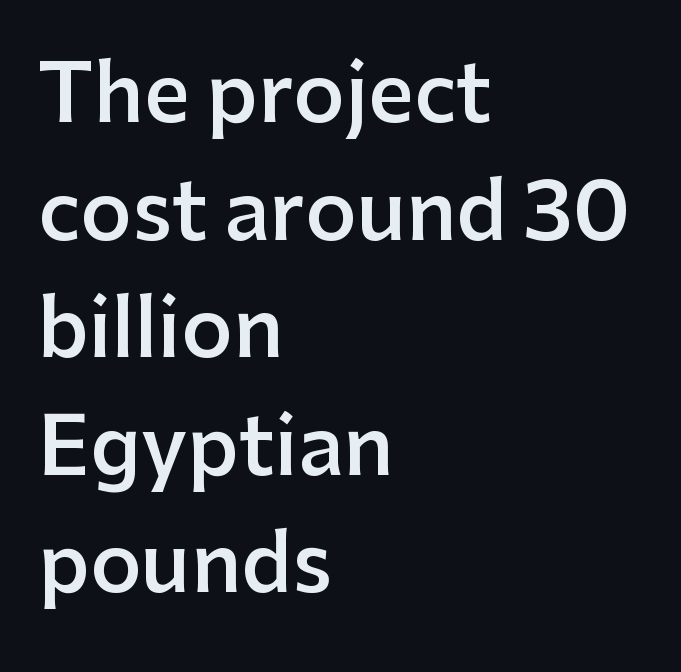
The image shows 80 px semibold sans-serif type, upright; set left-aligned, normal line spacing (1.47x), normal letter spacing, not underlined; low stroke contrast and a medium x-height.
